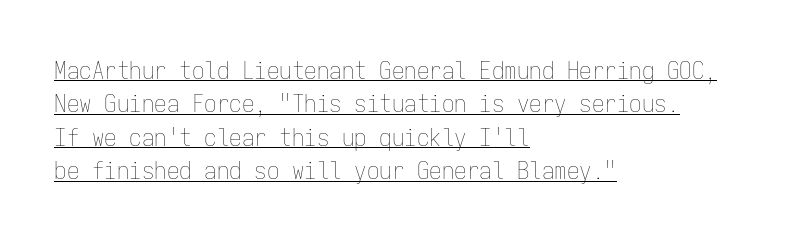
{"italic": "no", "bold": "no", "underline": "yes", "align": "left", "line_spacing": "normal", "line_spacing_ratio": 1.34, "letter_spacing": "normal", "letter_spacing_em": 0.0, "glyph_px": 25}
